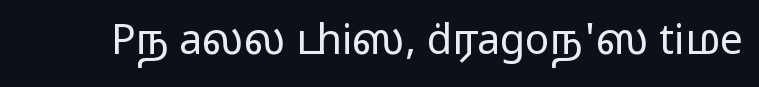
The image shows 41 px regular-weight, wide sans-serif type, upright; set normal letter spacing, not underlined; low stroke contrast and a medium x-height.
